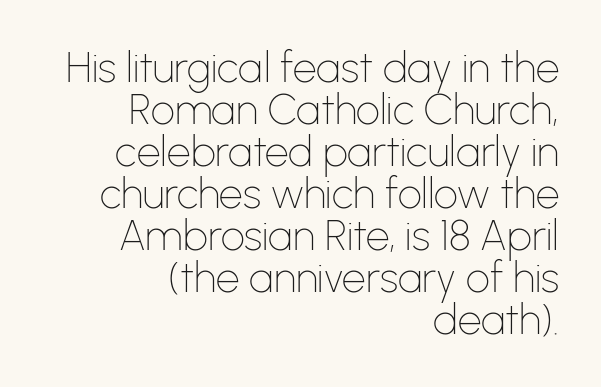
{"serif": "no", "italic": "no", "bold": "no", "weight": "thin", "width": "normal", "stroke_contrast": "low", "x_height": "medium", "monospaced": "no", "underline": "no", "align": "right", "line_spacing": "tight", "line_spacing_ratio": 1.0, "letter_spacing": "normal", "letter_spacing_em": 0.0, "glyph_px": 42}
